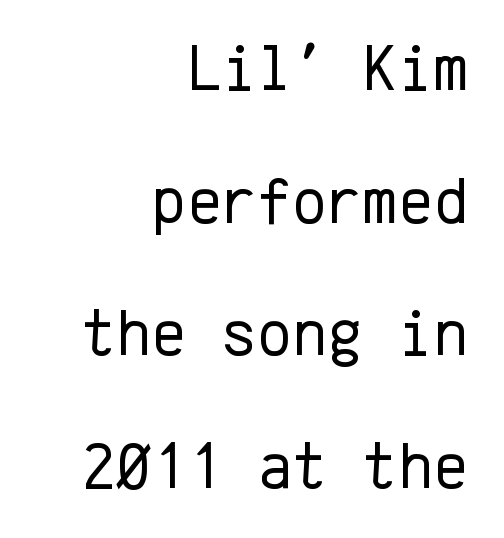
{"serif": "no", "italic": "no", "bold": "no", "weight": "regular", "width": "normal", "stroke_contrast": "low", "x_height": "medium", "monospaced": "yes", "underline": "no", "align": "right", "line_spacing": "loose", "line_spacing_ratio": 1.98, "letter_spacing": "normal", "letter_spacing_em": 0.0, "glyph_px": 67}
